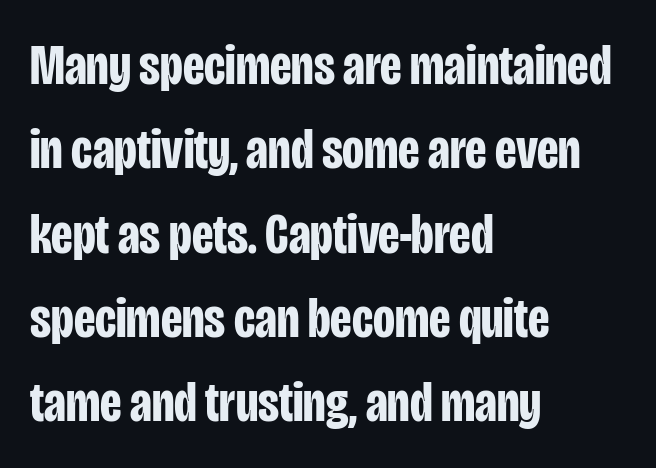
Q: Is the text bold? A: Yes.
Q: Is the text italic (slanted)? A: No, it is upright.
Q: Is the typeface a serif or a sans-serif typeface? A: Sans-serif.
Q: Is the text underlined? A: No.
Q: How is the paragraph aligned? A: Left-aligned.
Q: Is the spacing between letters normal or unusually wide? A: Normal.
Q: Is the spacing between lines tight, normal or loose? A: Normal.
Q: Width (condensed, normal, or wide)? A: Condensed.
Q: Stroke contrast? A: Low.
Q: x-height? A: Large.
Q: Monospaced? A: No.
